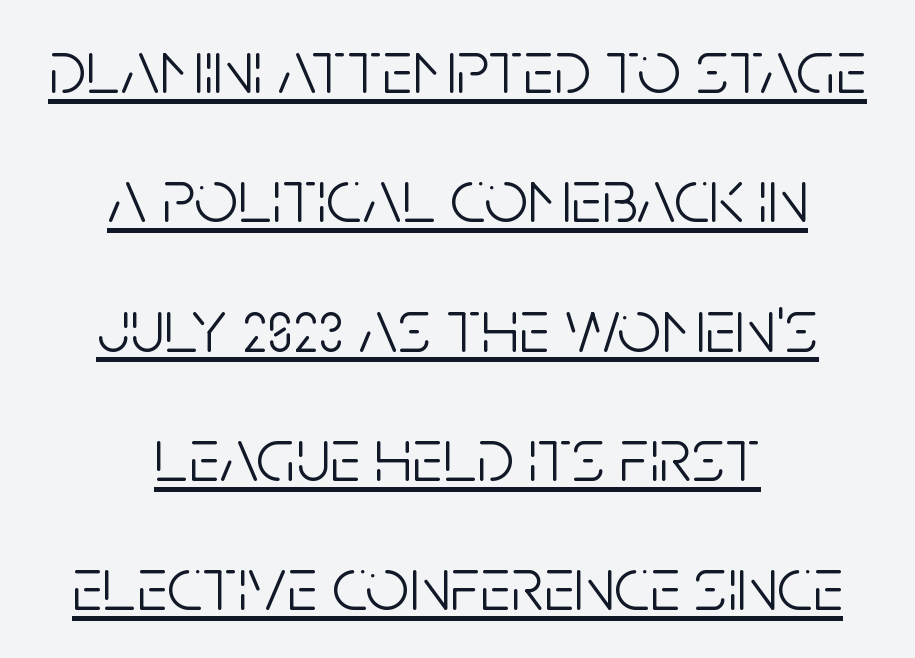
Q: Is the text bold? A: No.
Q: Is the text italic (slanted)? A: No, it is upright.
Q: Is the typeface a serif or a sans-serif typeface? A: Sans-serif.
Q: Is the text underlined? A: Yes.
Q: How is the paragraph aligned? A: Centered.
Q: Is the spacing between letters normal or unusually wide? A: Normal.
Q: Is the spacing between lines tight, normal or loose? A: Normal.
Q: Width (condensed, normal, or wide)? A: Condensed.
Q: Stroke contrast? A: Low.
Q: x-height? A: Large.
Q: Monospaced? A: No.
